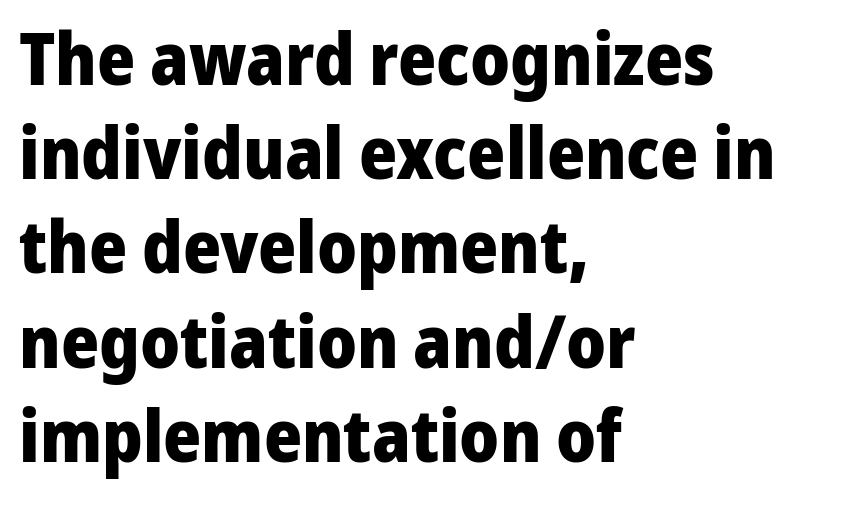
The image shows 73 px heavy sans-serif type, upright; set left-aligned, normal line spacing (1.29x), normal letter spacing, not underlined; low stroke contrast and a medium x-height.
